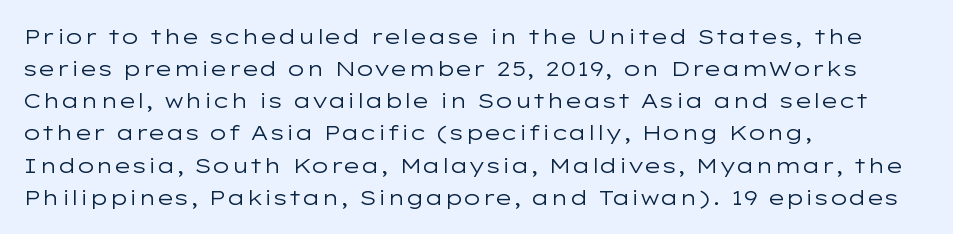
The image shows 21 px text type, upright; set left-aligned, normal line spacing (1.53x), normal letter spacing, not underlined.
